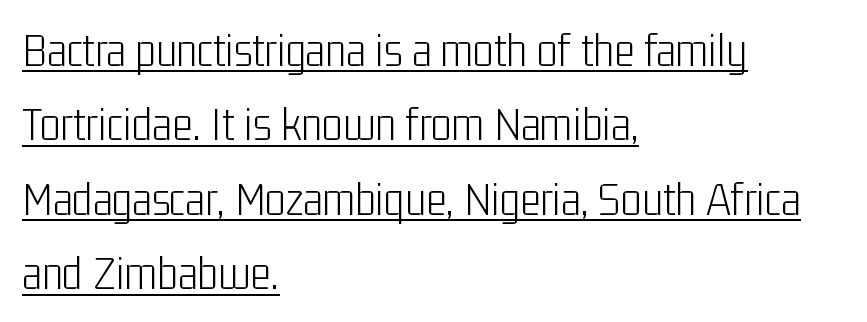
{"serif": "no", "italic": "no", "bold": "no", "weight": "light", "width": "condensed", "stroke_contrast": "low", "x_height": "medium", "monospaced": "no", "underline": "yes", "align": "left", "line_spacing": "normal", "line_spacing_ratio": 1.52, "letter_spacing": "normal", "letter_spacing_em": 0.0, "glyph_px": 49}
